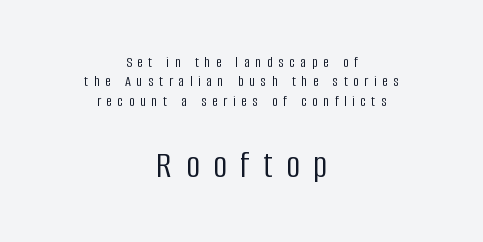
Q: Is the text bold? A: No.
Q: Is the text italic (slanted)? A: No, it is upright.
Q: Is the typeface a serif or a sans-serif typeface? A: Sans-serif.
Q: Is the text underlined? A: No.
Q: How is the paragraph aligned? A: Centered.
Q: Is the spacing between letters normal or unusually wide? A: Unusually wide.
Q: Which block of text is set in a larger size, the first (top) or the second (bottom)? A: The second (bottom) one.
Q: Width (condensed, normal, or wide)? A: Condensed.
Q: Stroke contrast? A: Low.
Q: x-height? A: Large.
Q: Monospaced? A: No.
